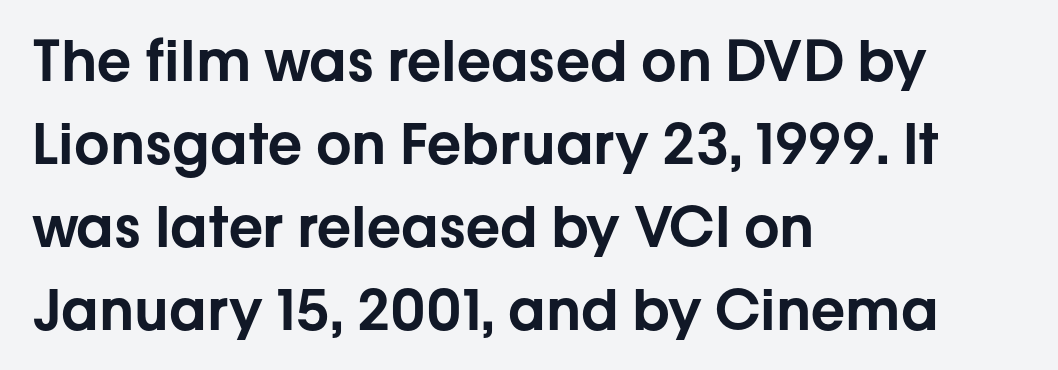
Q: Is the text italic (slanted)? A: No, it is upright.
Q: Is the typeface a serif or a sans-serif typeface? A: Sans-serif.
Q: Is the text underlined? A: No.
Q: How is the paragraph aligned? A: Left-aligned.
Q: Is the spacing between letters normal or unusually wide? A: Normal.
Q: Is the spacing between lines tight, normal or loose? A: Normal.
Q: Width (condensed, normal, or wide)? A: Normal.
Q: Stroke contrast? A: Low.
Q: x-height? A: Medium.
Q: Monospaced? A: No.
